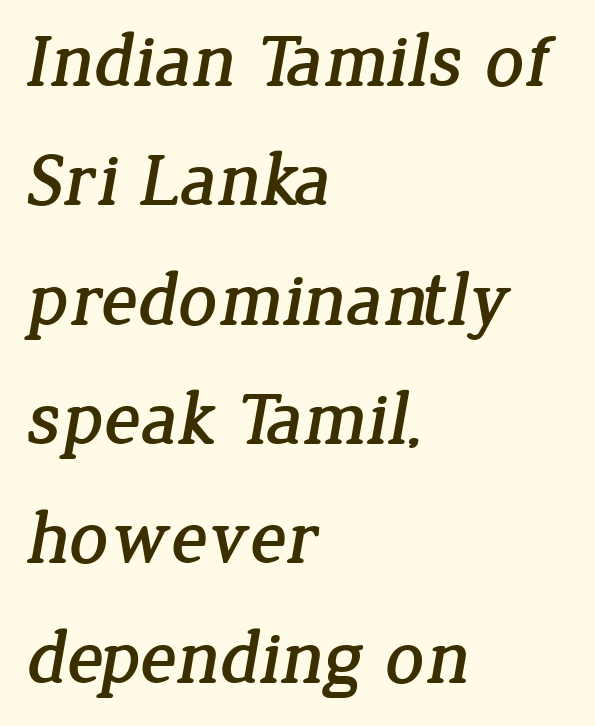
This sample uses plain, unmodified letter spacing. The passage shown is typed in a proportional face where columns would drift. Plain, unruled lines of type. Left-aligned paragraph, ragged on the right.
